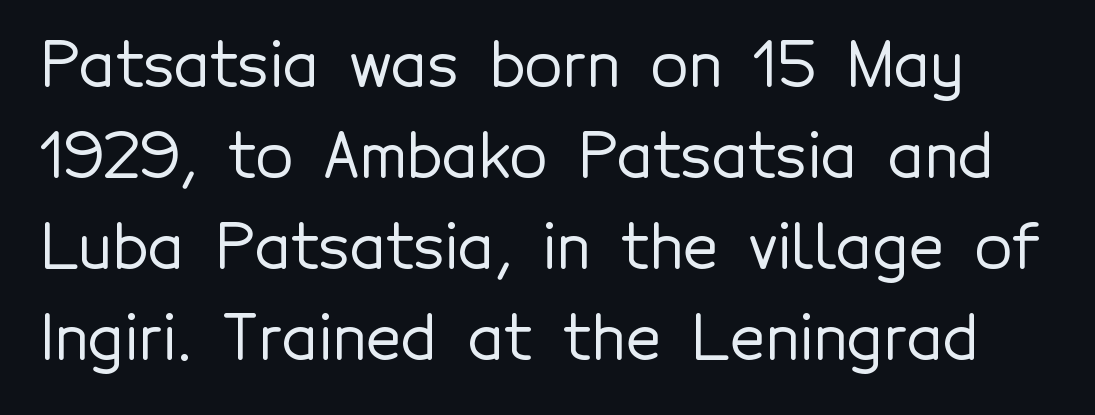
The image shows 61 px sans-serif type, upright; set normal line spacing (1.49x), normal letter spacing, not underlined; a medium x-height.
